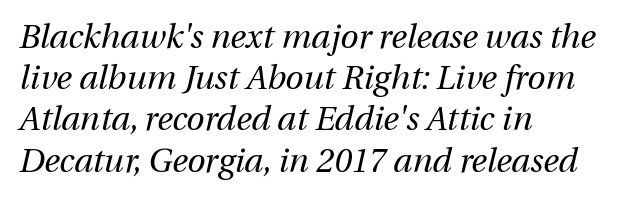
Words appear dense and cohesive because spacing is normal. Here the designer chose a conventional face with non-uniform glyph widths. Each stroke keeps to a modest, everyday thickness or less. Yep, that's italic — everything's leaning. Vertically, the passage feels balanced, rows spaced as you'd expect. A clean baseline with only descenders dipping below it.
